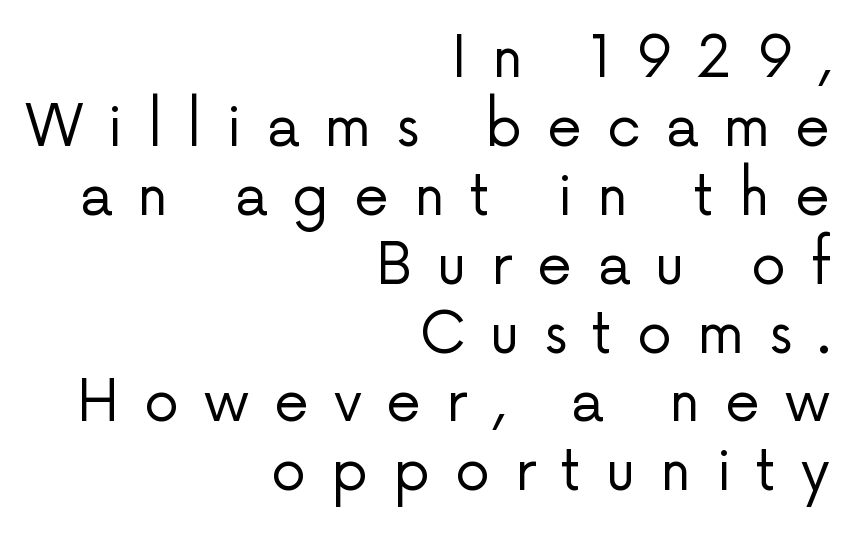
Inter-character spacing is expanded well beyond the font's built-in metrics. Check where the strokes stop: nothing finishes them off — pure sans. Here the designer chose a conventional face with non-uniform glyph widths. All the whitespace from short lines collects on the left. The font sits on the lighter half of the weight spectrum, regular included. The gap between lines stays unmarked.
